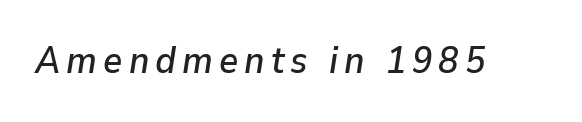
This sample uses an oblique cut, with every glyph tilted off the vertical. Decoration check: the copy has no underline. Is this a fixed-width face? No — the glyphs have proportional, varying widths.
